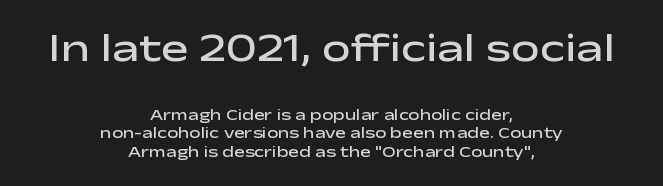
Short note: letters normally spaced. Posture: vertical. Underline: absent. Check where the strokes stop: nothing finishes them off — pure sans. Visually the block forms a symmetrical silhouette, jagged on both flanks. Summary of weight: moderately heavy, a semibold.
